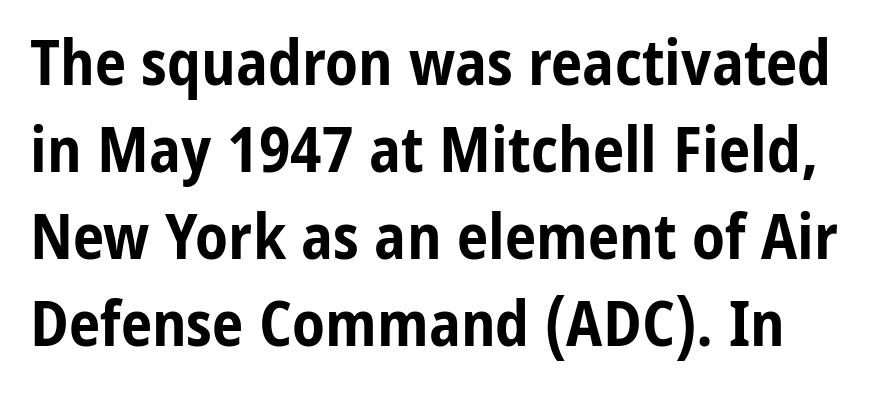
Q: Is the text bold? A: Yes.
Q: Is the text italic (slanted)? A: No, it is upright.
Q: Is the typeface a serif or a sans-serif typeface? A: Sans-serif.
Q: Is the text underlined? A: No.
Q: Is the spacing between letters normal or unusually wide? A: Normal.
Q: Is the spacing between lines tight, normal or loose? A: Normal.
Q: Width (condensed, normal, or wide)? A: Condensed.
Q: Stroke contrast? A: Low.
Q: x-height? A: Medium.
Q: Monospaced? A: No.
